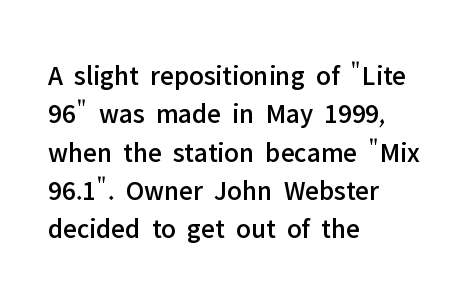
{"serif": "no", "italic": "no", "width": "normal", "stroke_contrast": "low", "x_height": "medium", "monospaced": "no", "underline": "no", "align": "left", "line_spacing": "normal", "line_spacing_ratio": 1.37, "letter_spacing": "normal", "letter_spacing_em": 0.0, "glyph_px": 28}
